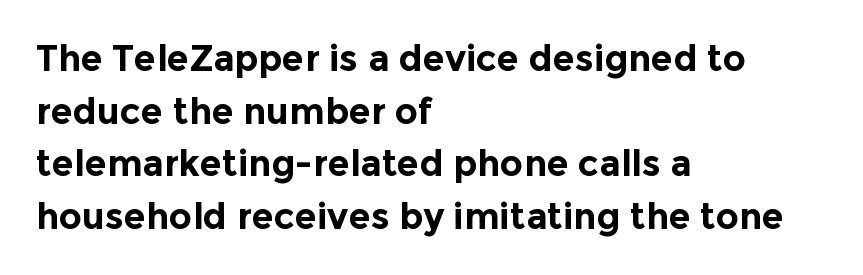
The image shows 36 px bold sans-serif type, upright; set left-aligned, normal line spacing (1.46x), normal letter spacing, not underlined; a medium x-height.
